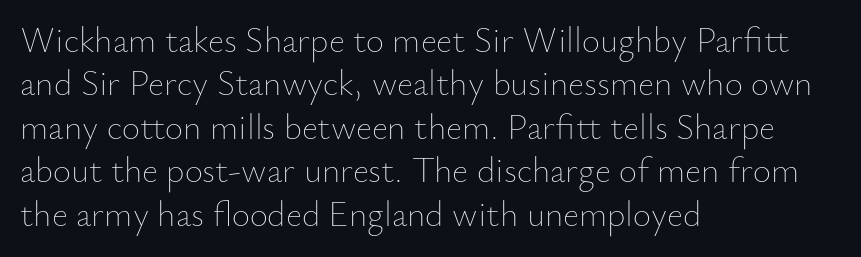
Nobody drew a line under any word here. Spacing verdict: proportional, widths tailored to each character. Reading down the block, your eye returns to a fixed left position each line. Posture: vertical. No extra ink here — the face is not bold.
